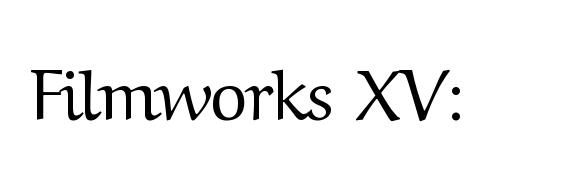
{"serif": "yes", "italic": "no", "bold": "no", "weight": "regular", "width": "normal", "stroke_contrast": "medium", "x_height": "medium", "monospaced": "no", "underline": "no", "letter_spacing": "normal", "letter_spacing_em": 0.0, "glyph_px": 72}
